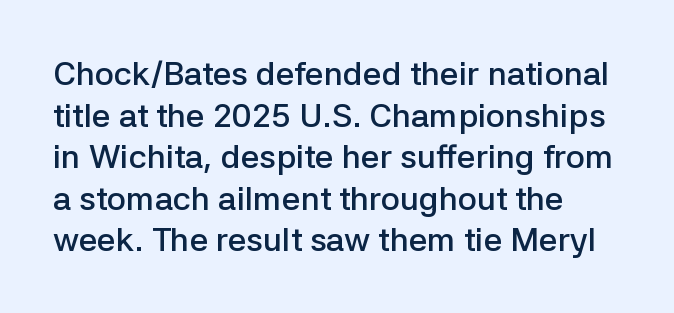
The image shows 33 px semibold sans-serif type, upright; set left-aligned, normal line spacing (1.26x), normal letter spacing, not underlined; low stroke contrast and a medium x-height.
